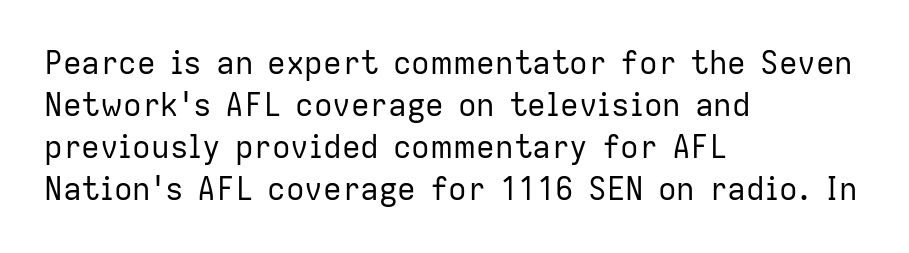
Q: Is the text bold? A: No.
Q: Is the text italic (slanted)? A: No, it is upright.
Q: Is the typeface a serif or a sans-serif typeface? A: Sans-serif.
Q: Is the text underlined? A: No.
Q: How is the paragraph aligned? A: Left-aligned.
Q: Is the spacing between letters normal or unusually wide? A: Normal.
Q: Is the spacing between lines tight, normal or loose? A: Normal.
Q: Width (condensed, normal, or wide)? A: Normal.
Q: Stroke contrast? A: Low.
Q: x-height? A: Medium.
Q: Monospaced? A: No.
